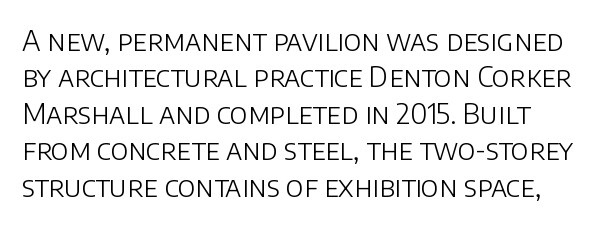
The letters sit at their default tracking, neither squeezed nor spread. Reading down the column, the eye jumps a familiar distance to each next line. Every stem runs plumb, perpendicular to the baseline. A bare baseline throughout the passage. Spacing verdict: proportional, widths tailored to each character.
